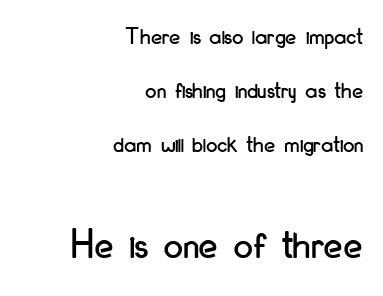
Vertically, the passage feels expansive, rows floating well apart. Stroke terminals: plain, sans-serif. Posture: vertical. Spacing between characters is what you'd get straight out of the box. A student would call this right alignment; a typographer would say flush right, rag left.
